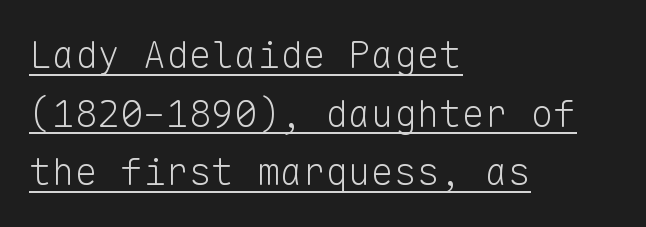
The line texture is even and compact thanks to regular tracking. Serif or sans? Sans — the stroke terminals are bare. Visually the block forms a straight wall on the left and a jagged coastline on the right. In terms of leading, this rendering sits right in the middle.
